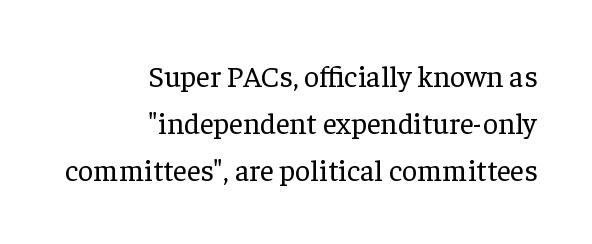
Q: Is the text bold? A: No.
Q: Is the text italic (slanted)? A: No, it is upright.
Q: Is the typeface a serif or a sans-serif typeface? A: Serif.
Q: Is the text underlined? A: No.
Q: How is the paragraph aligned? A: Right-aligned.
Q: Is the spacing between letters normal or unusually wide? A: Normal.
Q: Is the spacing between lines tight, normal or loose? A: Normal.
Q: Width (condensed, normal, or wide)? A: Normal.
Q: Stroke contrast? A: Low.
Q: x-height? A: Medium.
Q: Monospaced? A: No.
